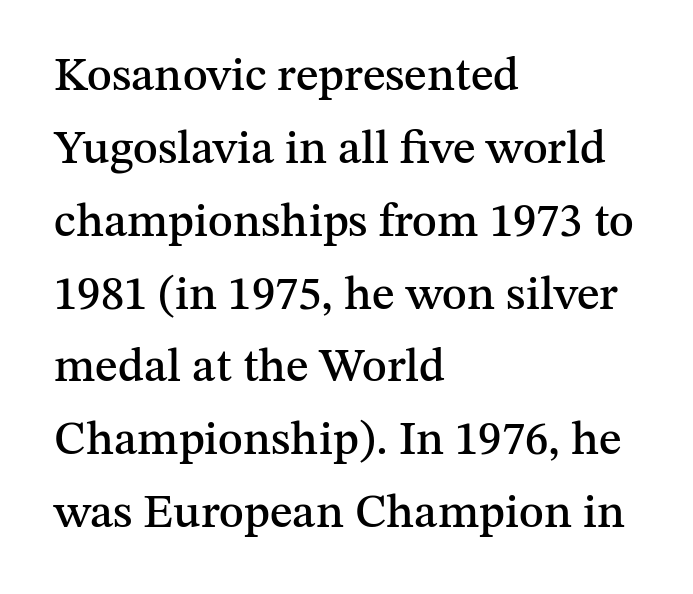
Q: Is the text italic (slanted)? A: No, it is upright.
Q: Is the typeface a serif or a sans-serif typeface? A: Serif.
Q: Is the text underlined? A: No.
Q: How is the paragraph aligned? A: Left-aligned.
Q: Is the spacing between letters normal or unusually wide? A: Normal.
Q: Is the spacing between lines tight, normal or loose? A: Normal.
Q: Width (condensed, normal, or wide)? A: Normal.
Q: Stroke contrast? A: Medium.
Q: x-height? A: Medium.
Q: Monospaced? A: No.
